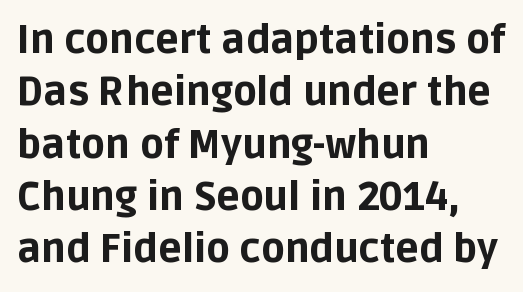
{"serif": "no", "italic": "no", "bold": "yes", "weight": "bold", "width": "normal", "stroke_contrast": "low", "x_height": "large", "monospaced": "no", "underline": "no", "align": "left", "line_spacing": "normal", "line_spacing_ratio": 1.34, "letter_spacing": "normal", "letter_spacing_em": 0.0, "glyph_px": 39}
